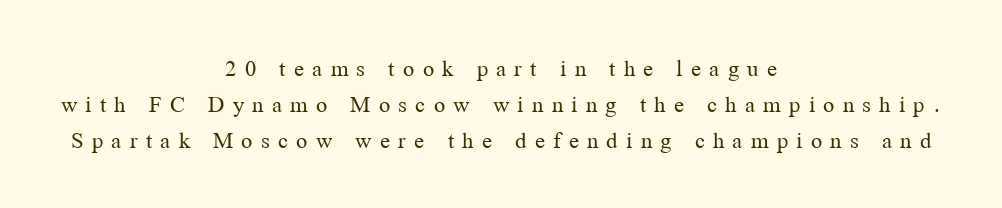
Q: Is the text bold? A: No.
Q: Is the text italic (slanted)? A: No, it is upright.
Q: Is the text underlined? A: No.
Q: How is the paragraph aligned? A: Centered.
Q: Is the spacing between letters normal or unusually wide? A: Unusually wide.
Q: Is the spacing between lines tight, normal or loose? A: Normal.
